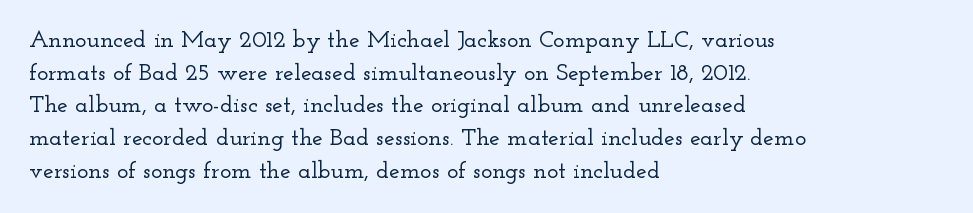
{"italic": "no", "underline": "no", "align": "left", "line_spacing": "normal", "line_spacing_ratio": 1.36, "letter_spacing": "normal", "letter_spacing_em": 0.0, "glyph_px": 24}
